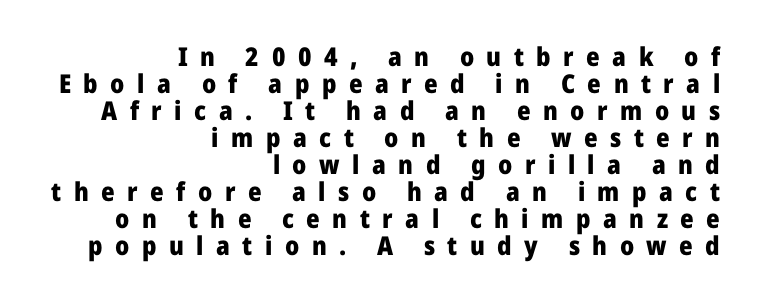
The tracking reads as deliberately expanded to a designer's eye. Each row of text sits above clean, open space. Heft: maximum for text — a bold. Notice how descenders almost collide with the ascenders below — that's tight leading.
